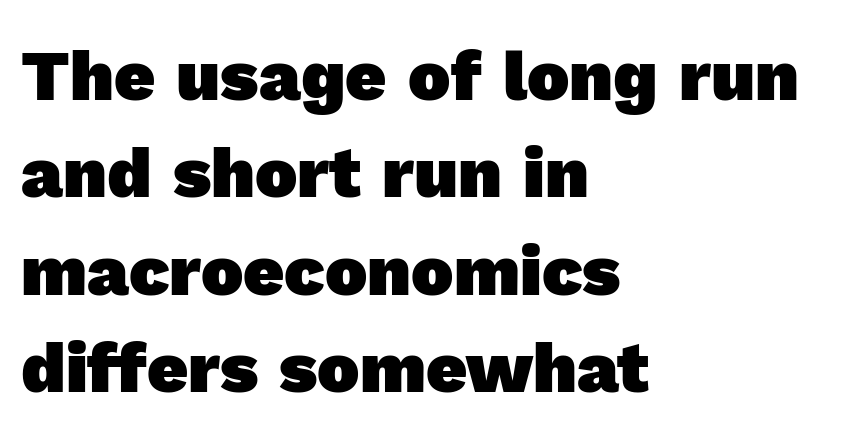
The space beneath each line is pristine and unruled. Spacing verdict: proportional, widths tailored to each character. The face used here is rendered with its standard letterfit. The passage shown is emphatically bold.
